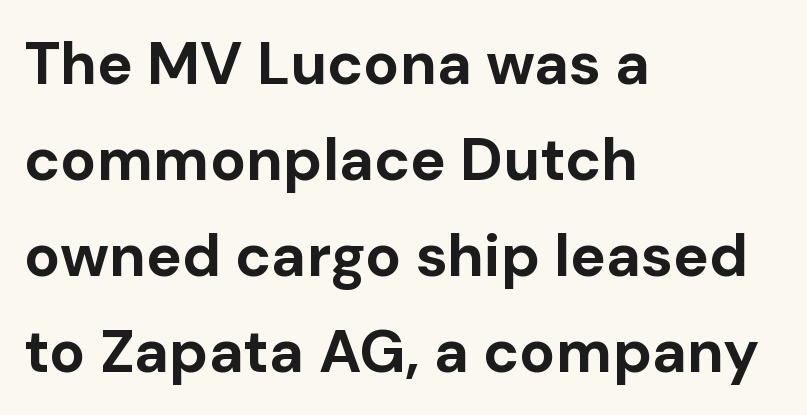
Q: Is the text bold? A: Yes.
Q: Is the text italic (slanted)? A: No, it is upright.
Q: Is the typeface a serif or a sans-serif typeface? A: Sans-serif.
Q: Is the text underlined? A: No.
Q: How is the paragraph aligned? A: Left-aligned.
Q: Is the spacing between letters normal or unusually wide? A: Normal.
Q: Is the spacing between lines tight, normal or loose? A: Normal.
Q: Width (condensed, normal, or wide)? A: Normal.
Q: Stroke contrast? A: Low.
Q: x-height? A: Medium.
Q: Monospaced? A: No.
